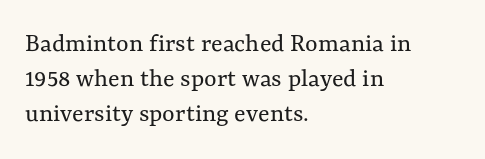
{"italic": "no", "bold": "no", "underline": "no", "align": "left", "line_spacing": "normal", "line_spacing_ratio": 1.3, "letter_spacing": "normal", "letter_spacing_em": 0.0, "glyph_px": 27}
